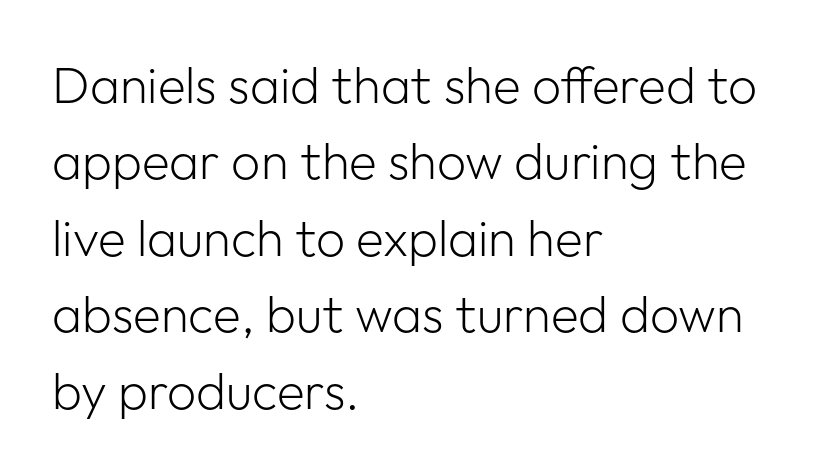
{"serif": "no", "italic": "no", "bold": "no", "weight": "light", "width": "normal", "stroke_contrast": "low", "x_height": "medium", "monospaced": "no", "underline": "no", "align": "left", "line_spacing": "normal", "line_spacing_ratio": 1.5, "letter_spacing": "normal", "letter_spacing_em": 0.0, "glyph_px": 51}
